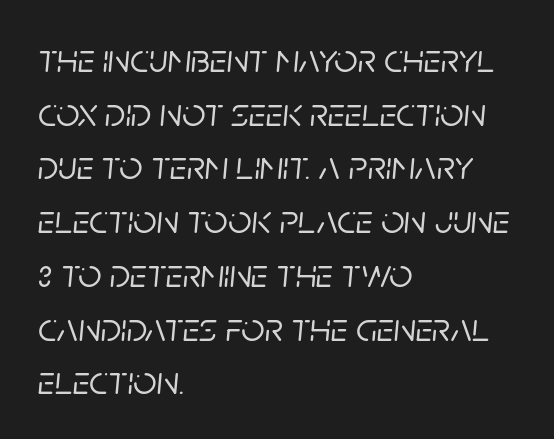
Q: Is the text italic (slanted)? A: Yes, it leans right by about 5 degrees.
Q: Is the text underlined? A: No.
Q: How is the paragraph aligned? A: Left-aligned.
Q: Is the spacing between letters normal or unusually wide? A: Normal.
Q: Is the spacing between lines tight, normal or loose? A: Normal.
Q: Width (condensed, normal, or wide)? A: Normal.
Q: Stroke contrast? A: Low.
Q: x-height? A: Large.
Q: Monospaced? A: No.
